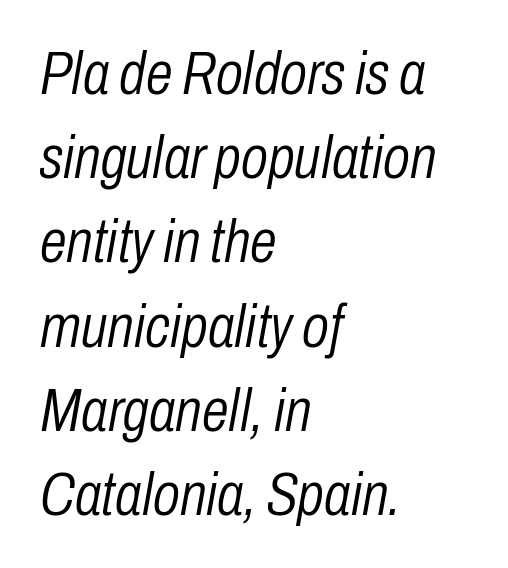
The image shows 61 px light, condensed type, italic (leaning right); set left-aligned, normal line spacing (1.38x), normal letter spacing, not underlined; low stroke contrast and a medium x-height.
